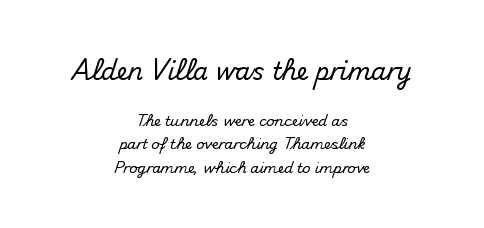
If you squint, the top block still reads clearly — it's the larger of the two. Unmarked baselines from the first word to the last. Words appear dense and cohesive because spacing is normal. Regular leading.
